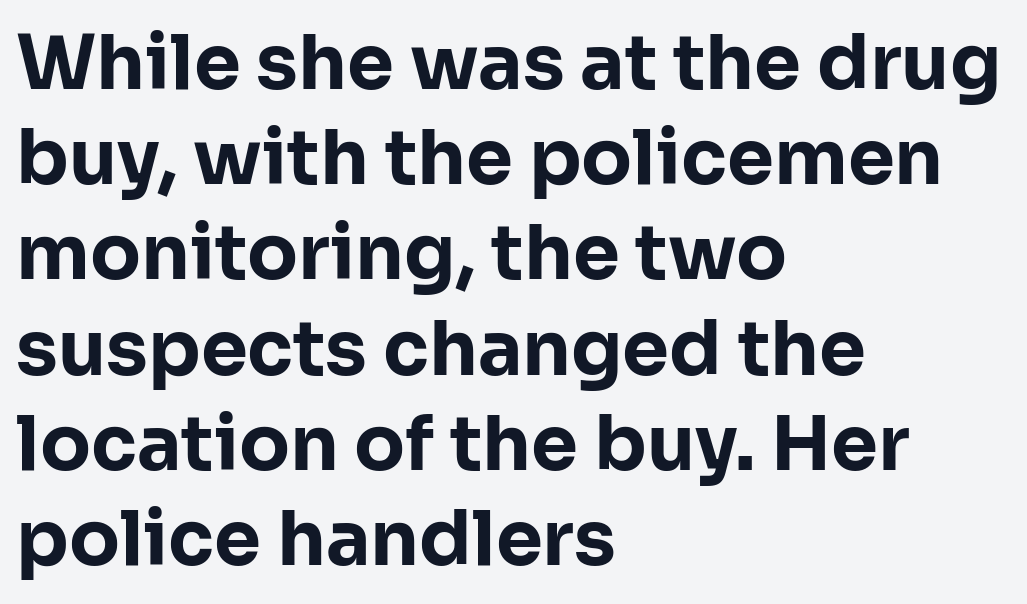
The image shows 75 px bold sans-serif type, upright; set left-aligned, normal line spacing (1.27x), normal letter spacing, not underlined; low stroke contrast and a medium x-height.
